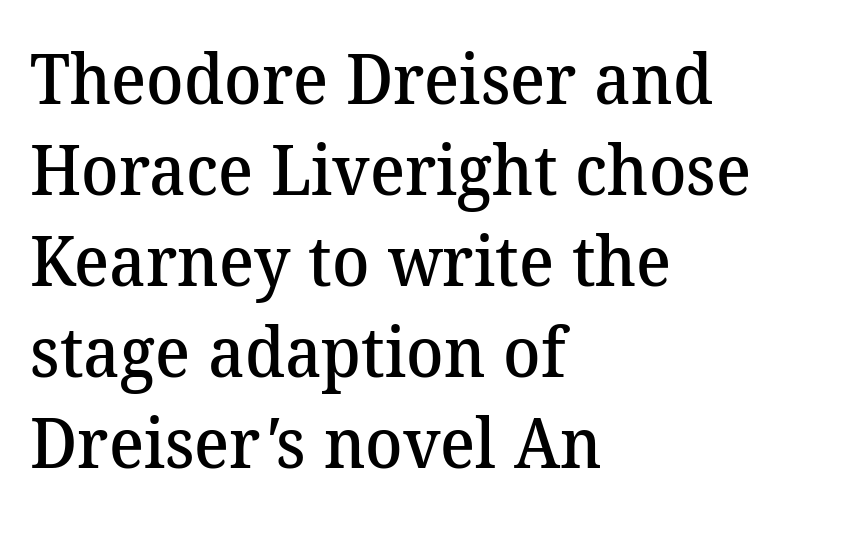
The typeface chosen for these lines features serifs. Does the leading feel generous? No, just average. These lines are rendered in a variable-pitch font. Quick note: underline off. The rendering keeps characters at their native spacing.
